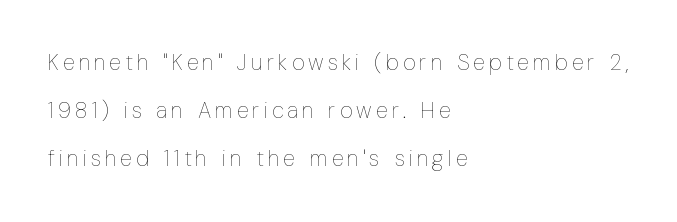
Q: Is the text bold? A: No.
Q: Is the text italic (slanted)? A: No, it is upright.
Q: Is the text underlined? A: No.
Q: How is the paragraph aligned? A: Left-aligned.
Q: Is the spacing between lines tight, normal or loose? A: Loose.
